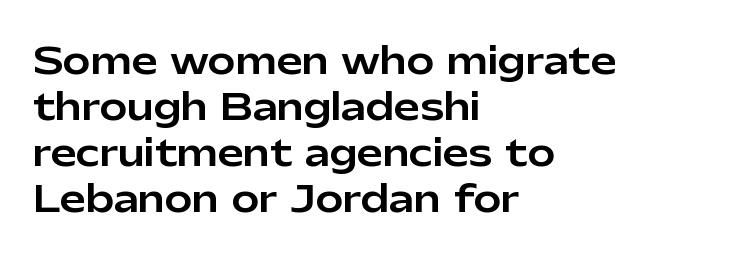
{"serif": "no", "italic": "no", "width": "normal", "stroke_contrast": "low", "x_height": "medium", "monospaced": "no", "underline": "no", "align": "left", "line_spacing_ratio": 1.24, "letter_spacing": "normal", "letter_spacing_em": 0.0, "glyph_px": 37}
